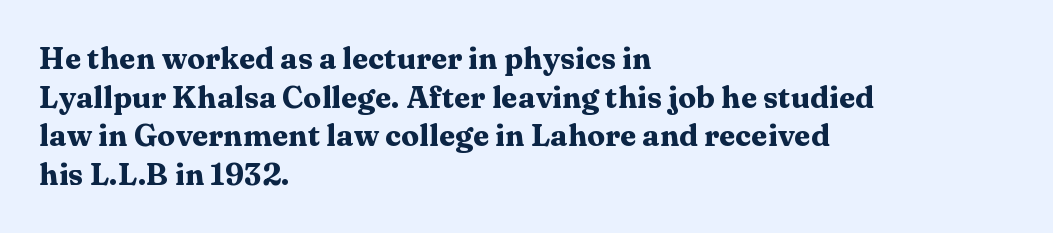
Q: Is the text bold? A: Yes.
Q: Is the text italic (slanted)? A: No, it is upright.
Q: Is the typeface a serif or a sans-serif typeface? A: Serif.
Q: Is the text underlined? A: No.
Q: How is the paragraph aligned? A: Left-aligned.
Q: Is the spacing between letters normal or unusually wide? A: Normal.
Q: Is the spacing between lines tight, normal or loose? A: Normal.
Q: Width (condensed, normal, or wide)? A: Wide.
Q: Stroke contrast? A: Medium.
Q: x-height? A: Medium.
Q: Monospaced? A: No.
